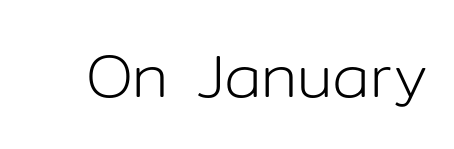
The image shows 61 px light sans-serif type, upright; set normal letter spacing, not underlined; low stroke contrast and a medium x-height.
